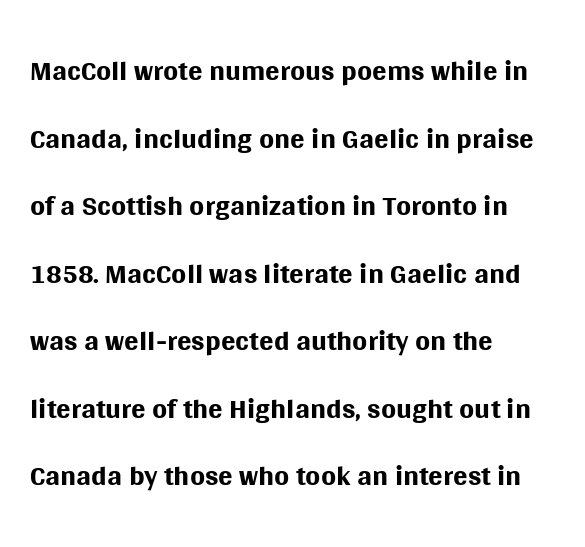
Q: Is the text bold? A: No.
Q: Is the text italic (slanted)? A: No, it is upright.
Q: Is the typeface a serif or a sans-serif typeface? A: Sans-serif.
Q: Is the text underlined? A: No.
Q: How is the paragraph aligned? A: Left-aligned.
Q: Is the spacing between letters normal or unusually wide? A: Normal.
Q: Is the spacing between lines tight, normal or loose? A: Normal.
Q: Width (condensed, normal, or wide)? A: Normal.
Q: Stroke contrast? A: Medium.
Q: x-height? A: Large.
Q: Monospaced? A: No.
